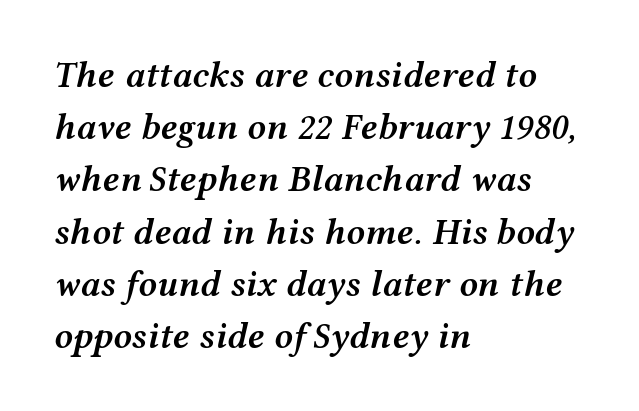
{"italic": "yes", "lean": "right", "slant_degrees": 12, "bold": "semi", "weight": "semibold", "width": "wide", "stroke_contrast": "medium", "x_height": "medium", "monospaced": "no", "underline": "no", "align": "left", "line_spacing": "normal", "line_spacing_ratio": 1.41, "letter_spacing": "normal", "letter_spacing_em": 0.0, "glyph_px": 37}
